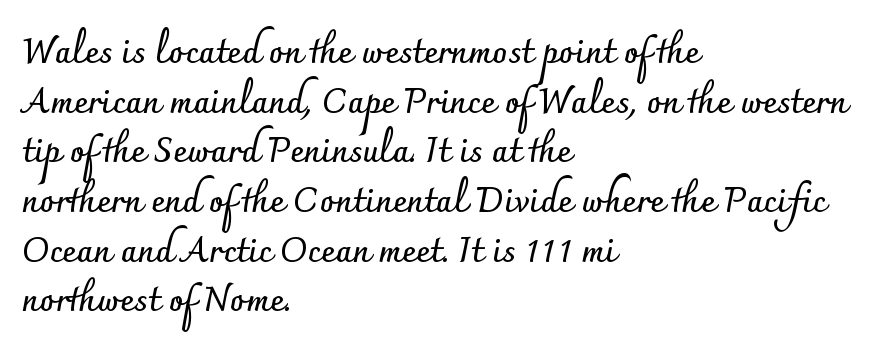
{"serif": "no", "bold": "yes", "weight": "semibold", "width": "normal", "stroke_contrast": "low", "x_height": "small", "monospaced": "no", "underline": "no", "align": "left", "line_spacing": "normal", "line_spacing_ratio": 1.46, "letter_spacing": "normal", "letter_spacing_em": 0.0, "glyph_px": 34}
